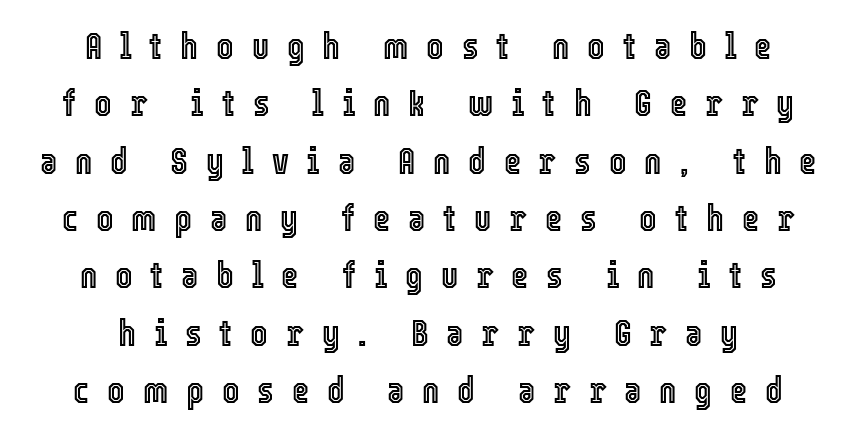
Q: Is the text italic (slanted)? A: No, it is upright.
Q: Is the text underlined? A: No.
Q: Is the spacing between letters normal or unusually wide? A: Unusually wide.
Q: Is the spacing between lines tight, normal or loose? A: Normal.
Q: Width (condensed, normal, or wide)? A: Condensed.
Q: x-height? A: Medium.
Q: Monospaced? A: No.
